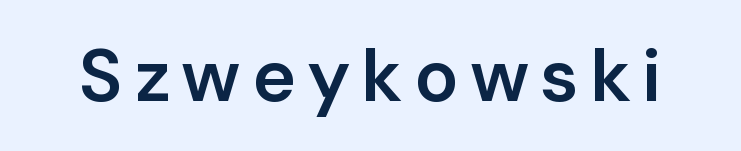
The image shows 74 px semibold sans-serif type, upright; set not underlined; low stroke contrast and a medium x-height.
